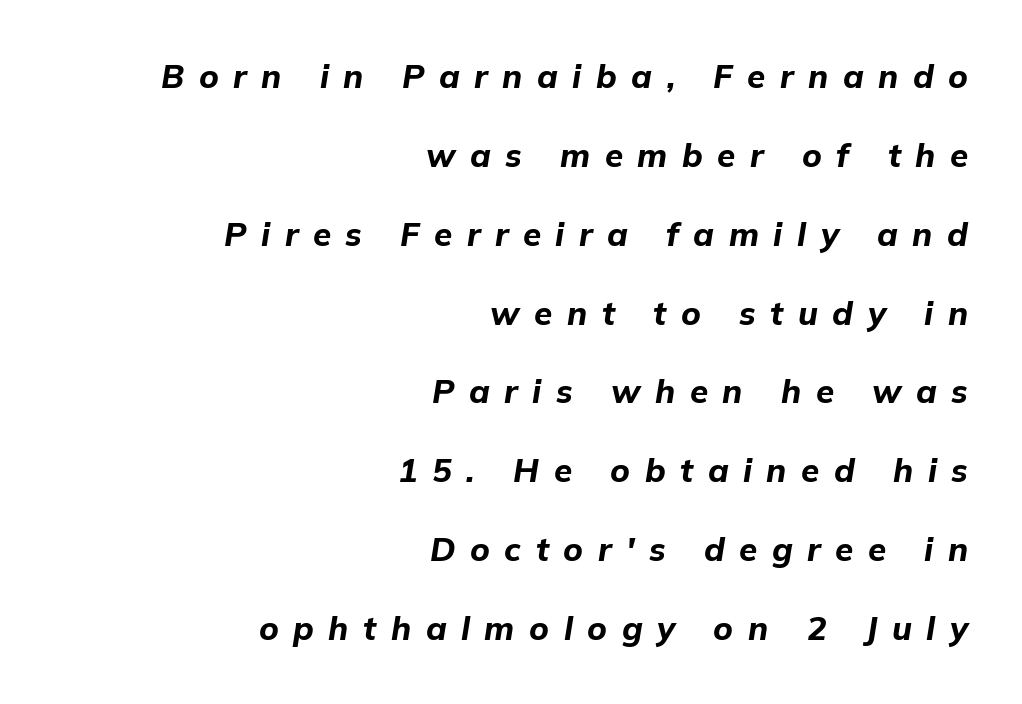
{"italic": "yes", "lean": "right", "slant_degrees": 9, "bold": "yes", "weight": "bold", "width": "normal", "stroke_contrast": "low", "x_height": "medium", "monospaced": "no", "underline": "no", "align": "right", "line_spacing": "loose", "line_spacing_ratio": 2.39, "letter_spacing": "wide", "letter_spacing_em": 0.44, "glyph_px": 33}
